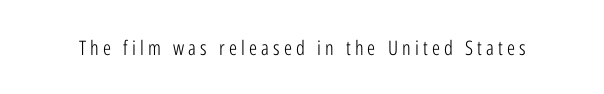
The image shows 20 px text type, upright; set unusually wide letter spacing (+0.21 em), not underlined.
